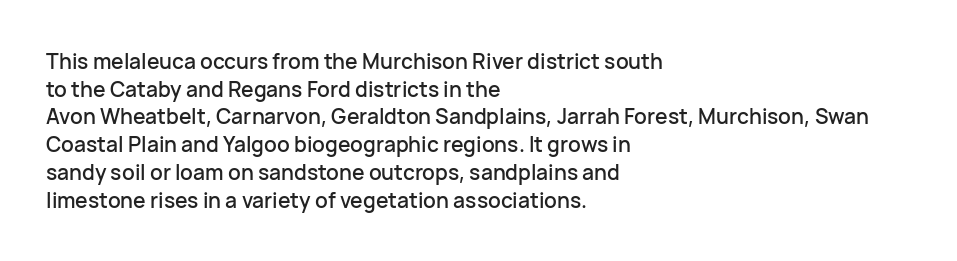
Q: Is the text italic (slanted)? A: No, it is upright.
Q: Is the text underlined? A: No.
Q: How is the paragraph aligned? A: Left-aligned.
Q: Is the spacing between letters normal or unusually wide? A: Normal.
Q: Is the spacing between lines tight, normal or loose? A: Normal.
